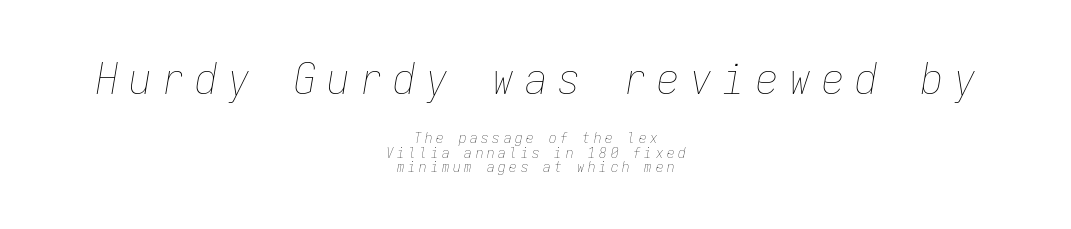
The image shows 44 px thin, condensed type, italic (leaning right), monospaced; set centered, tight line spacing (0.96x), unusually wide letter spacing (+0.25 em), not underlined; the first (top) block is 2.93x larger; low stroke contrast and a medium x-height.
